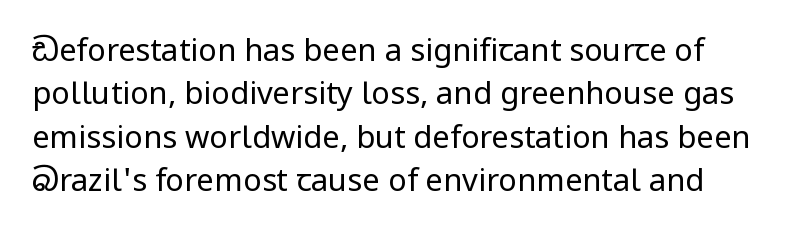
Classification — sans serif. The weight tops out at a normal text grade. A typesetter would call this zero additional tracking. Italic? Not at all — the glyphs are vertical. Only glyphs here, with clear space below each row. A typesetter would call this leading conventional body-copy spacing.
